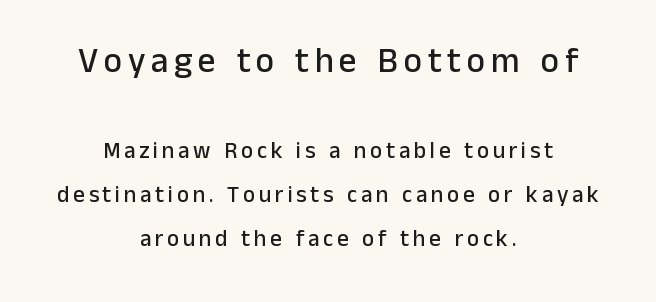
Q: Is the text italic (slanted)? A: No, it is upright.
Q: Is the typeface a serif or a sans-serif typeface? A: Sans-serif.
Q: Is the text underlined? A: No.
Q: How is the paragraph aligned? A: Centered.
Q: Is the spacing between lines tight, normal or loose? A: Loose.
Q: Which block of text is set in a larger size, the first (top) or the second (bottom)? A: The first (top) one.
Q: Width (condensed, normal, or wide)? A: Normal.
Q: Stroke contrast? A: Low.
Q: x-height? A: Medium.
Q: Monospaced? A: No.
